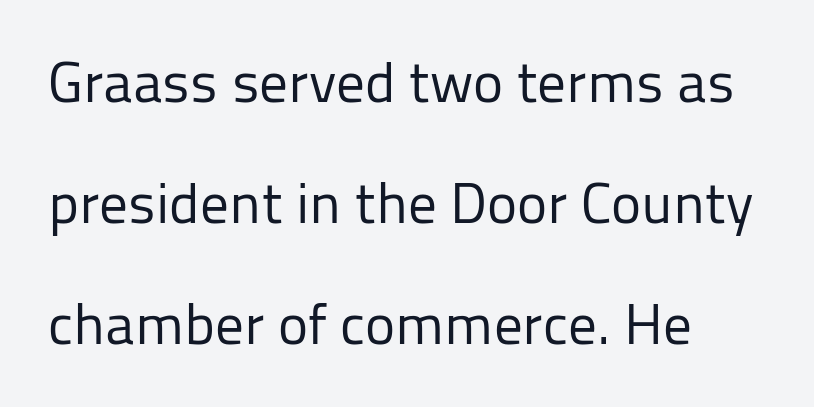
In terms of posture, this sample is upright. The lines in this sample share a left origin and differ only in where they stop. Is the type heavy? It reads as light-to-regular instead. The rendering uses natural spacing where letterforms have individual widths. Leading: increased. Is this a sans? Yes — the strokes have no serifs.
